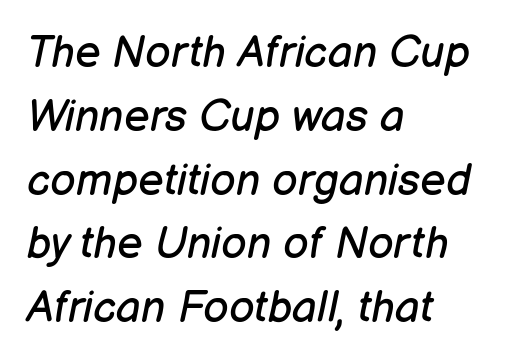
{"italic": "yes", "lean": "right", "slant_degrees": 12, "bold": "no", "weight": "regular", "width": "normal", "stroke_contrast": "low", "x_height": "medium", "monospaced": "no", "underline": "no", "align": "left", "line_spacing": "normal", "line_spacing_ratio": 1.45, "letter_spacing": "normal", "letter_spacing_em": 0.0, "glyph_px": 44}
